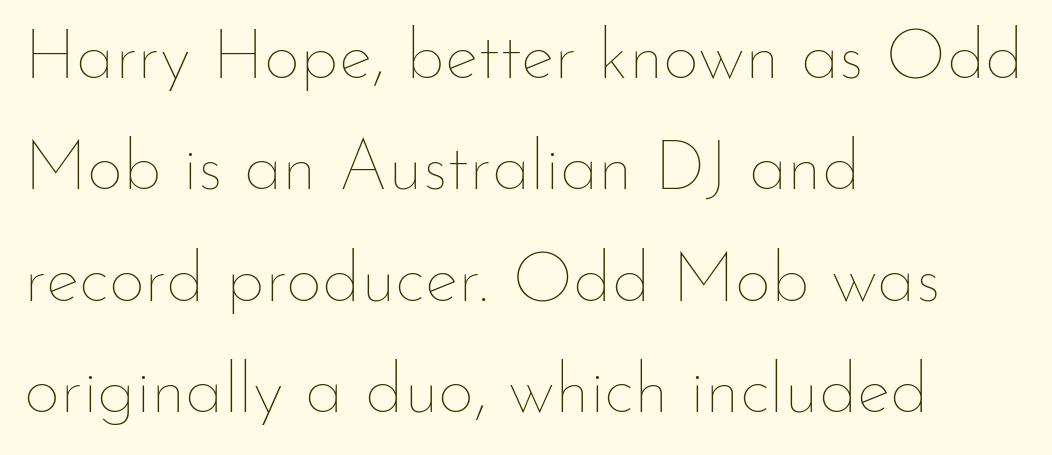
Unbolded letterforms with no extra heft. The passage shown has conventional tracking throughout. This sample has the flowing, uneven cadence of proportional lettering. Style check: upright. The designer left line spacing at the default.
